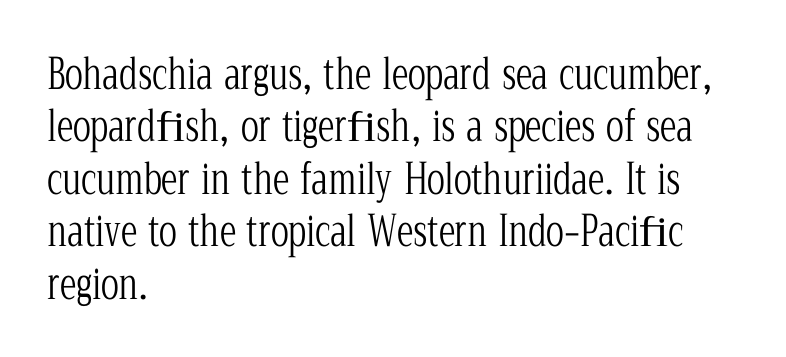
{"serif": "yes", "italic": "no", "bold": "no", "weight": "light", "width": "condensed", "stroke_contrast": "low", "x_height": "medium", "monospaced": "no", "underline": "no", "align": "left", "line_spacing": "normal", "line_spacing_ratio": 1.25, "letter_spacing": "normal", "letter_spacing_em": 0.0, "glyph_px": 42}
